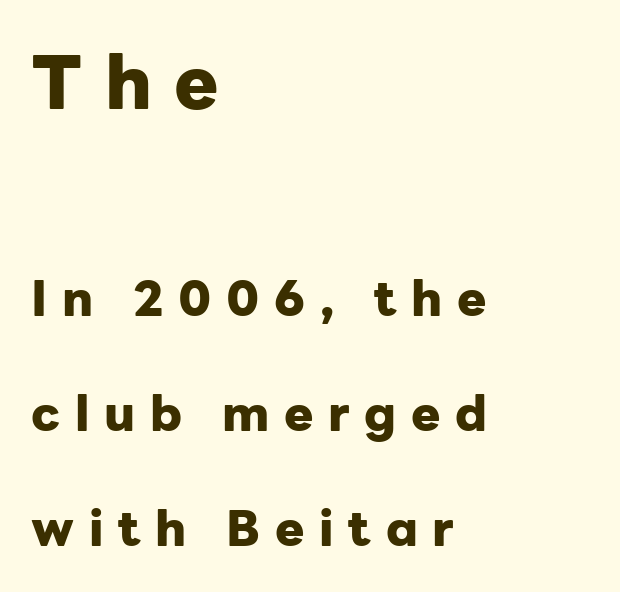
In CSS terms this would be text-align: left. Every character sits straight up, as roman type does. Leading is clearly above the norm, producing a sparse column. Compared with typical body copy, the letter spacing here is much looser. Here the first block reads like a headline and the second like body copy.
